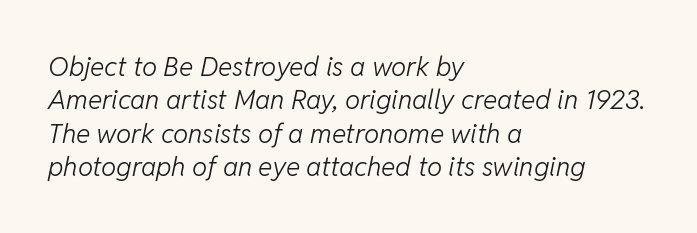
{"italic": "yes", "lean": "right", "slant_degrees": 11, "bold": "no", "underline": "no", "align": "left", "line_spacing_ratio": 1.24, "letter_spacing": "normal", "letter_spacing_em": 0.0, "glyph_px": 27}
